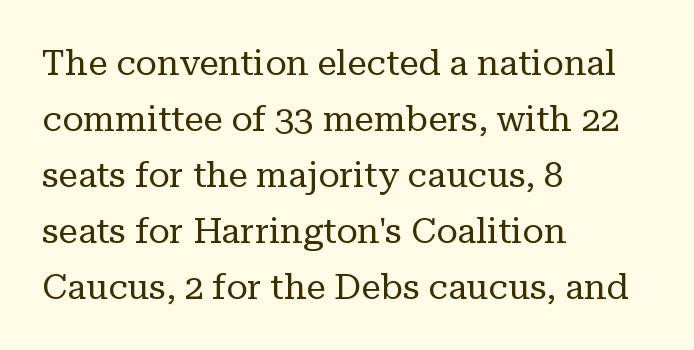
These lines are composed in type with serifs. The lines in this sample share a left origin and differ only in where they stop. A normal amount of white space separates one row of letters from the next. Spacing between characters is what you'd get straight out of the box. The baseline area is clear.
